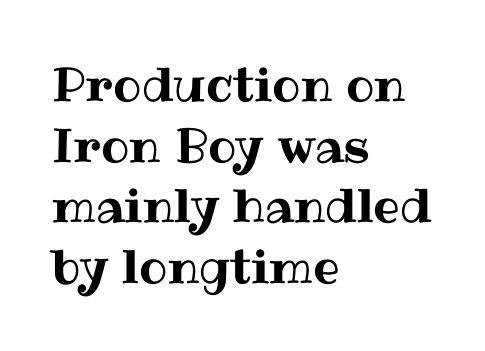
{"italic": "no", "width": "normal", "stroke_contrast": "medium", "x_height": "medium", "monospaced": "no", "underline": "no", "align": "left", "line_spacing": "normal", "line_spacing_ratio": 1.29, "letter_spacing": "normal", "letter_spacing_em": 0.0, "glyph_px": 47}
